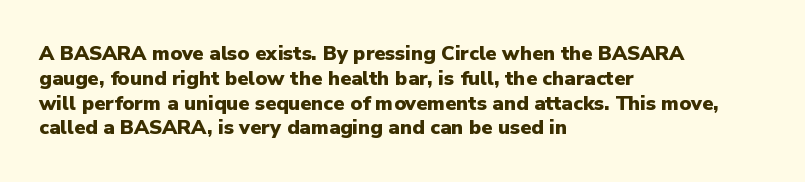
The image shows 20 px bold type, upright; set left-aligned, line spacing 1.24x, normal letter spacing, not underlined.
